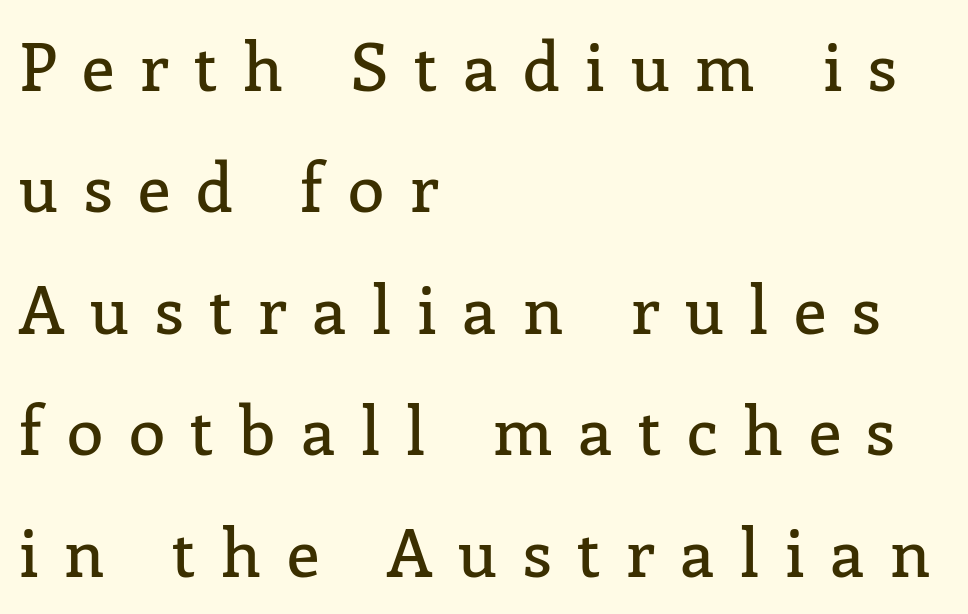
{"serif": "yes", "italic": "no", "width": "normal", "stroke_contrast": "low", "x_height": "medium", "monospaced": "no", "underline": "no", "align": "left", "line_spacing_ratio": 1.84, "letter_spacing": "wide", "letter_spacing_em": 0.39, "glyph_px": 66}
